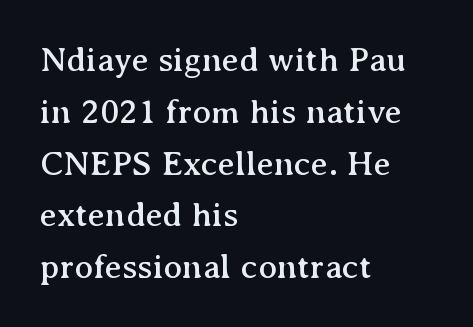
{"serif": "yes", "italic": "no", "width": "normal", "stroke_contrast": "medium", "x_height": "medium", "monospaced": "no", "underline": "no", "align": "left", "line_spacing": "normal", "line_spacing_ratio": 1.48, "letter_spacing": "normal", "letter_spacing_em": 0.0, "glyph_px": 35}
